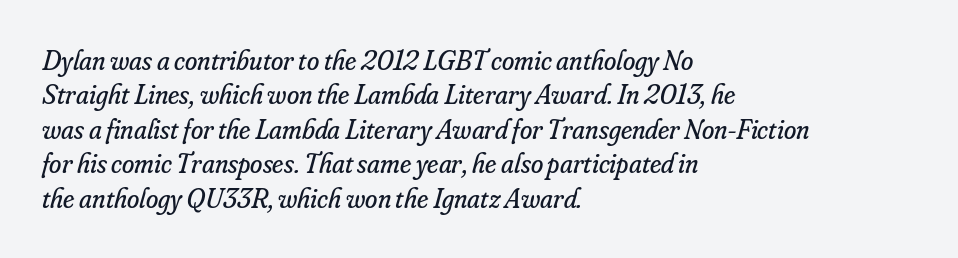
The image shows 28 px regular-weight serif type, italic (leaning right); set left-aligned, line spacing 1.23x, normal letter spacing, not underlined; low stroke contrast and a small x-height.
